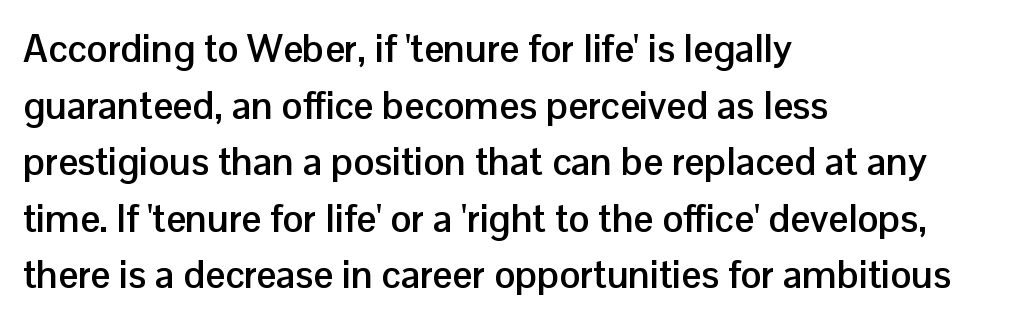
Does the type have serifs? No, each stem ends abruptly. The lines in this sample share a left origin and differ only in where they stop. How are the letters spaced? Ordinarily, with no added tracking. What weight is shown? A full bold with thick strokes. Spacing verdict: proportional, widths tailored to each character.
